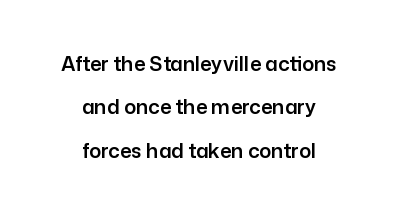
The leading is generous, giving the passage an open texture. Clear beneath every line of the passage. The passage is arranged like a title page — every line centered. Inter-character spacing is left at the font's built-in metrics.
